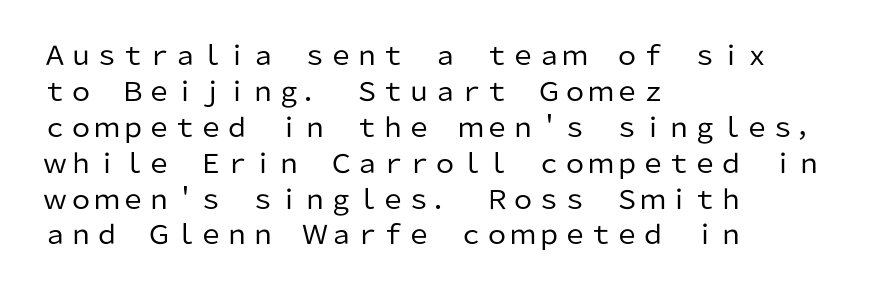
{"italic": "no", "bold": "no", "underline": "no", "align": "left", "line_spacing": "normal", "line_spacing_ratio": 1.38, "letter_spacing": "normal", "letter_spacing_em": 0.0, "glyph_px": 26}
